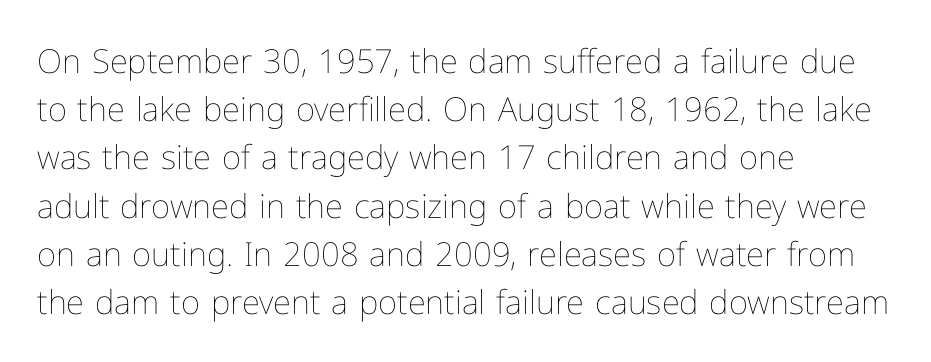
Q: Is the text bold? A: No.
Q: Is the text italic (slanted)? A: No, it is upright.
Q: Is the text underlined? A: No.
Q: How is the paragraph aligned? A: Left-aligned.
Q: Is the spacing between letters normal or unusually wide? A: Normal.
Q: Is the spacing between lines tight, normal or loose? A: Normal.
Q: Width (condensed, normal, or wide)? A: Normal.
Q: Stroke contrast? A: Low.
Q: x-height? A: Medium.
Q: Monospaced? A: No.
